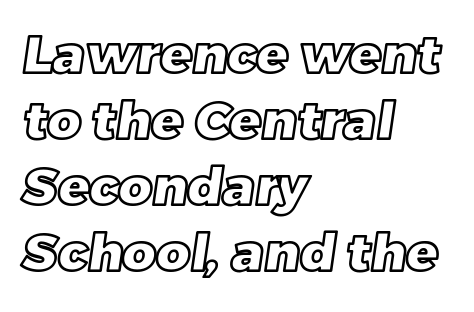
The image shows 52 px text type; set left-aligned, normal line spacing (1.27x), normal letter spacing, not underlined; a large x-height.
